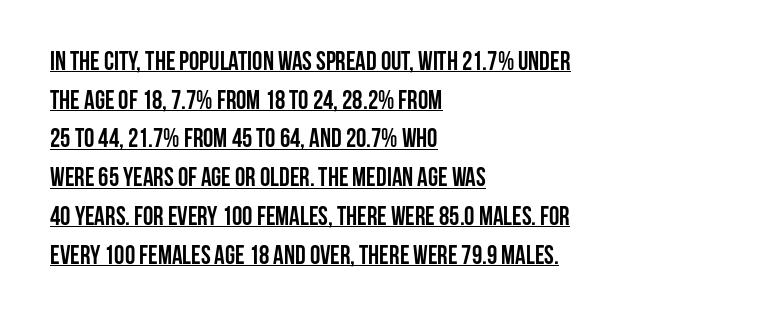
Q: Is the text bold? A: Yes.
Q: Is the text italic (slanted)? A: No, it is upright.
Q: Is the text underlined? A: Yes.
Q: How is the paragraph aligned? A: Left-aligned.
Q: Is the spacing between letters normal or unusually wide? A: Normal.
Q: Is the spacing between lines tight, normal or loose? A: Normal.
